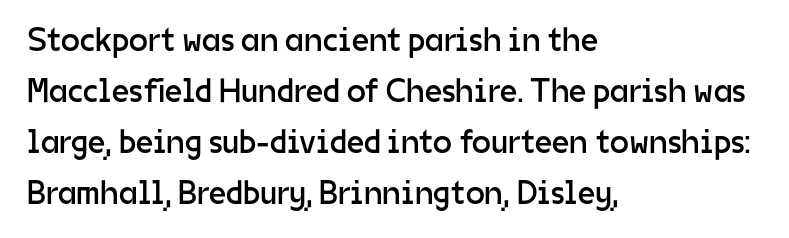
Q: Is the text bold? A: No.
Q: Is the text italic (slanted)? A: No, it is upright.
Q: Is the typeface a serif or a sans-serif typeface? A: Sans-serif.
Q: Is the text underlined? A: No.
Q: How is the paragraph aligned? A: Left-aligned.
Q: Is the spacing between letters normal or unusually wide? A: Normal.
Q: Is the spacing between lines tight, normal or loose? A: Normal.
Q: Width (condensed, normal, or wide)? A: Normal.
Q: Stroke contrast? A: Low.
Q: x-height? A: Medium.
Q: Monospaced? A: No.
